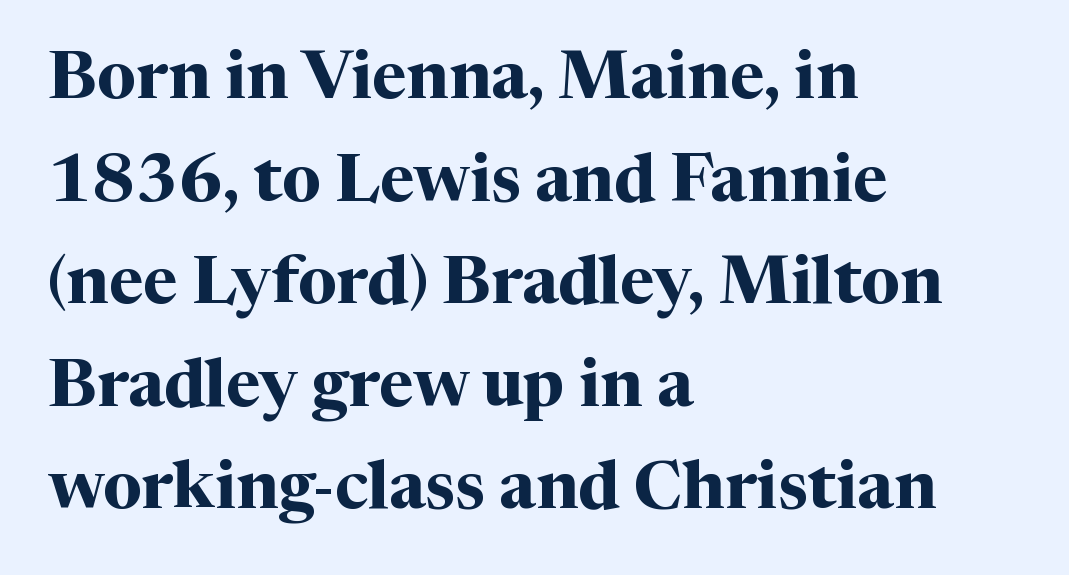
The image shows 67 px bold serif type, upright; set left-aligned, normal line spacing (1.53x), normal letter spacing, not underlined; medium stroke contrast and a medium x-height.
